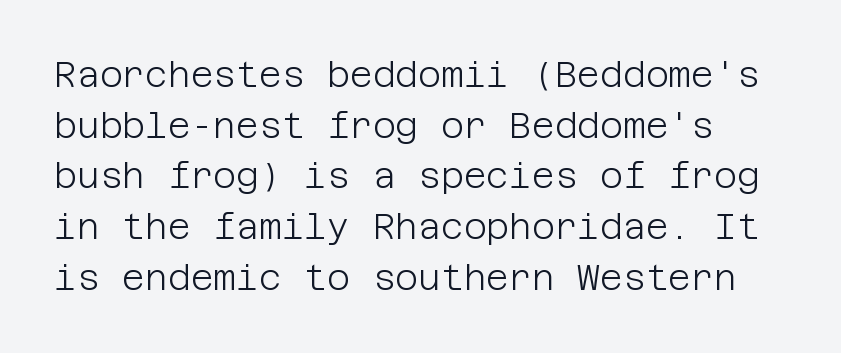
Is this a heavy cut? Hardly; it is regular or lighter. The leading is moderate, giving the passage an even texture. No feet cap the strokes, marking this as sans-serif type. The horizontal fit of the characters is conventional and even. Italic: no, the glyphs are upright roman. Bare-footed words on every line.
